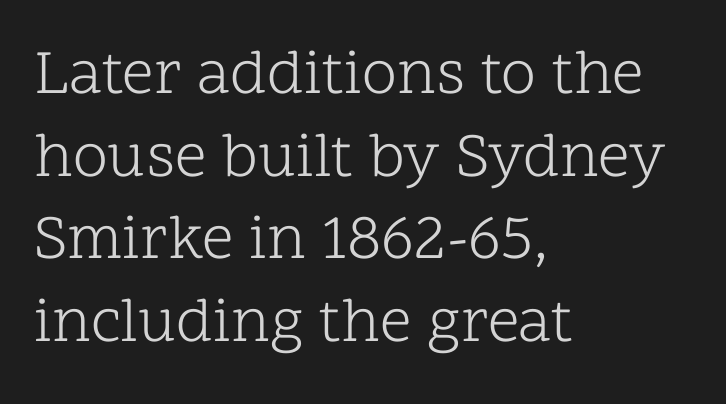
The image shows 63 px light serif type, upright; set left-aligned, normal line spacing (1.31x), normal letter spacing, not underlined; low stroke contrast and a medium x-height.
